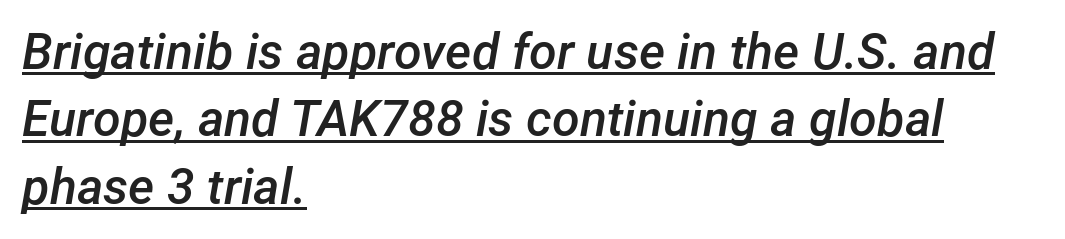
The image shows 50 px semibold type, italic (leaning right); set left-aligned, normal line spacing (1.35x), normal letter spacing, underlined; low stroke contrast and a medium x-height.
